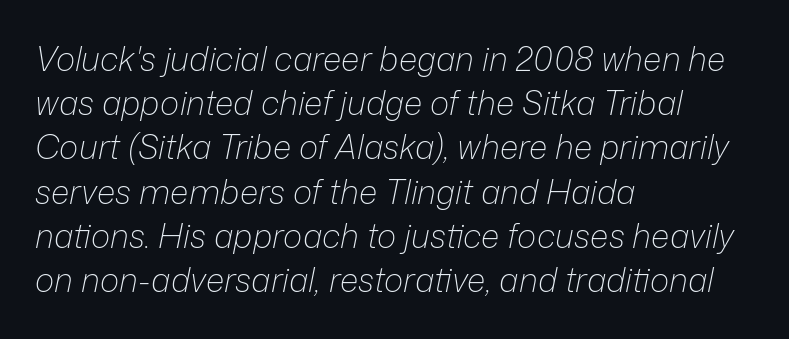
Counters stay open thanks to moderate or lighter strokes. The typesetter chose a ragged-right arrangement here. The type is set solid horizontally, with unmodified tracking. The passage shown is typed in a proportional face where columns would drift. Line spacing here is normal. Only glyphs here, with clear space below each row.
